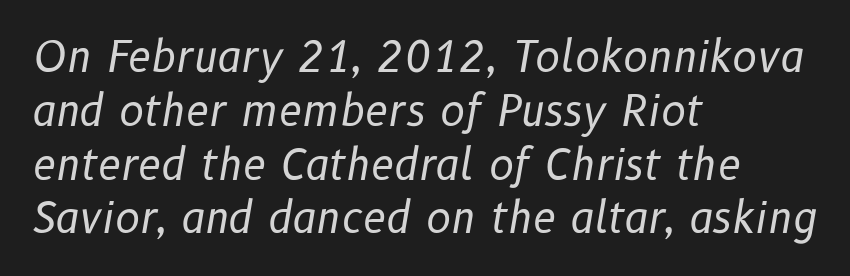
Glyph-to-glyph distance matches everyday printed text. Is the block centered? No — it sits flush against the left margin. Character widths vary here, with narrow letters taking less room than wide ones. The lettering tilts uniformly, giving the passage an italic look. The passage shown is not bold in any degree.
